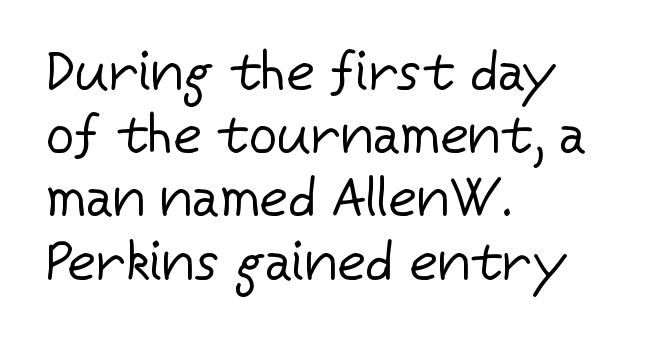
Q: Is the text bold? A: No.
Q: Is the text italic (slanted)? A: No, it is upright.
Q: Is the typeface a serif or a sans-serif typeface? A: Sans-serif.
Q: Is the text underlined? A: No.
Q: How is the paragraph aligned? A: Left-aligned.
Q: Is the spacing between letters normal or unusually wide? A: Normal.
Q: Is the spacing between lines tight, normal or loose? A: Tight.
Q: Width (condensed, normal, or wide)? A: Normal.
Q: Stroke contrast? A: Low.
Q: x-height? A: Medium.
Q: Monospaced? A: No.
